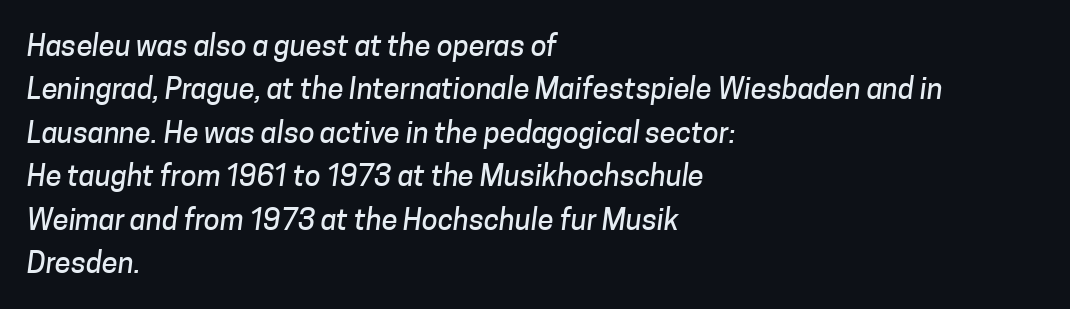
Normally led — the rows are evenly, conventionally spaced. Short note: letters normally spaced. A bare baseline throughout the passage. The face used here is proportionally spaced, like ordinary book or web type. The typesetter chose a ragged-right arrangement here. Font category for this specimen: sans-serif.
